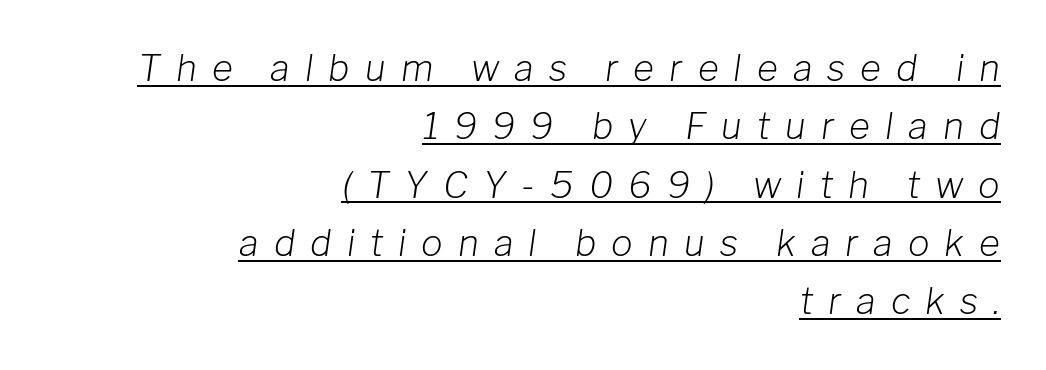
Q: Is the text bold? A: No.
Q: Is the text italic (slanted)? A: Yes, it leans right by about 8 degrees.
Q: Is the text underlined? A: Yes.
Q: How is the paragraph aligned? A: Right-aligned.
Q: Is the spacing between letters normal or unusually wide? A: Unusually wide.
Q: Is the spacing between lines tight, normal or loose? A: Normal.
Q: Width (condensed, normal, or wide)? A: Normal.
Q: Stroke contrast? A: Low.
Q: x-height? A: Medium.
Q: Monospaced? A: No.
